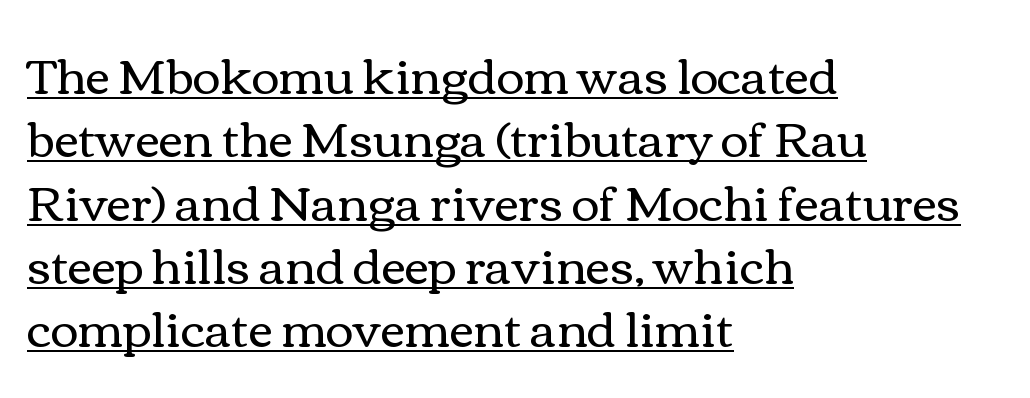
Q: Is the text bold? A: No.
Q: Is the text italic (slanted)? A: No, it is upright.
Q: Is the text underlined? A: Yes.
Q: How is the paragraph aligned? A: Left-aligned.
Q: Is the spacing between letters normal or unusually wide? A: Normal.
Q: Is the spacing between lines tight, normal or loose? A: Normal.
Q: Width (condensed, normal, or wide)? A: Wide.
Q: Stroke contrast? A: Medium.
Q: x-height? A: Medium.
Q: Monospaced? A: No.
